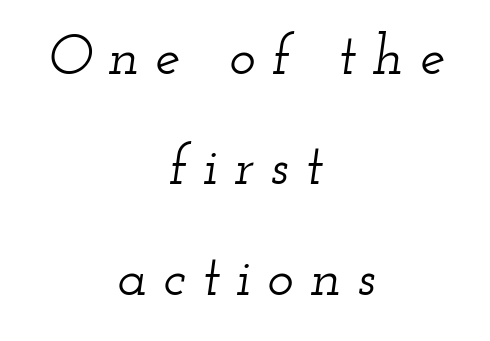
{"serif": "yes", "italic": "yes", "lean": "right", "slant_degrees": 12, "width": "wide", "stroke_contrast": "low", "x_height": "small", "monospaced": "no", "underline": "no", "align": "center", "line_spacing": "loose", "line_spacing_ratio": 1.97, "letter_spacing": "wide", "letter_spacing_em": 0.29, "glyph_px": 56}
